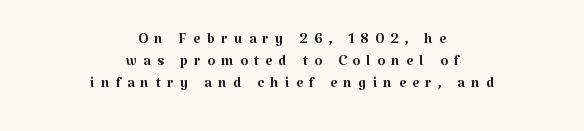
{"italic": "no", "bold": "no", "underline": "no", "align": "center", "line_spacing": "tight", "line_spacing_ratio": 1.1, "letter_spacing": "wide", "letter_spacing_em": 0.32, "glyph_px": 20}
